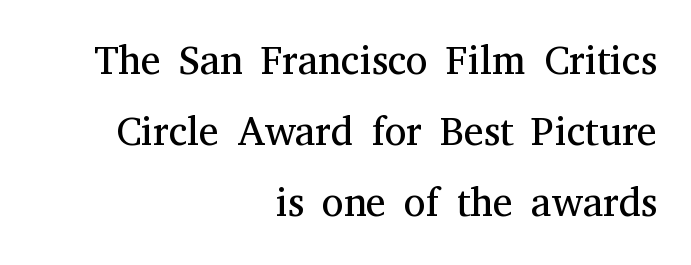
{"serif": "yes", "italic": "no", "bold": "no", "weight": "regular", "width": "normal", "stroke_contrast": "medium", "x_height": "medium", "monospaced": "no", "underline": "no", "align": "right", "line_spacing_ratio": 1.78, "letter_spacing": "normal", "letter_spacing_em": 0.0, "glyph_px": 40}
